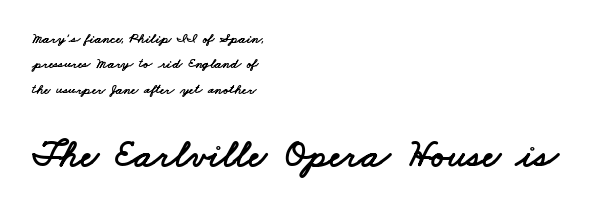
A typesetter would call this proportional, since set widths differ per character. The block sitting lower on the canvas is the one with enlarged characters. Casual observation: everything's shoved over to the left. Classification — sans serif.
